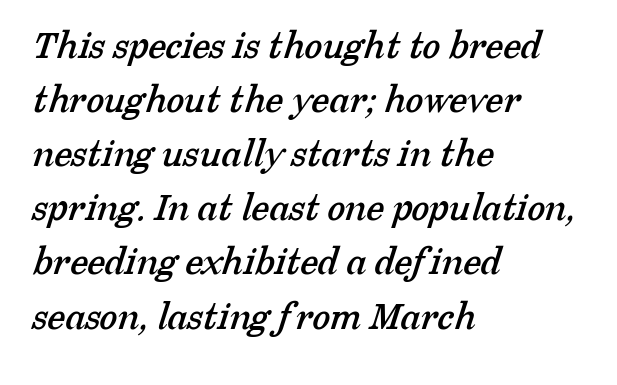
{"serif": "yes", "width": "normal", "stroke_contrast": "low", "x_height": "medium", "monospaced": "no", "underline": "no", "align": "left", "line_spacing": "normal", "line_spacing_ratio": 1.32, "letter_spacing": "normal", "letter_spacing_em": 0.0, "glyph_px": 41}
